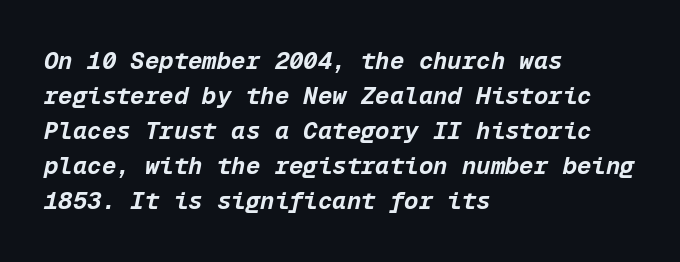
Q: Is the text bold? A: Yes.
Q: Is the text italic (slanted)? A: Yes, it leans right by about 12 degrees.
Q: Is the text underlined? A: No.
Q: How is the paragraph aligned? A: Left-aligned.
Q: Is the spacing between letters normal or unusually wide? A: Normal.
Q: Is the spacing between lines tight, normal or loose? A: Normal.
